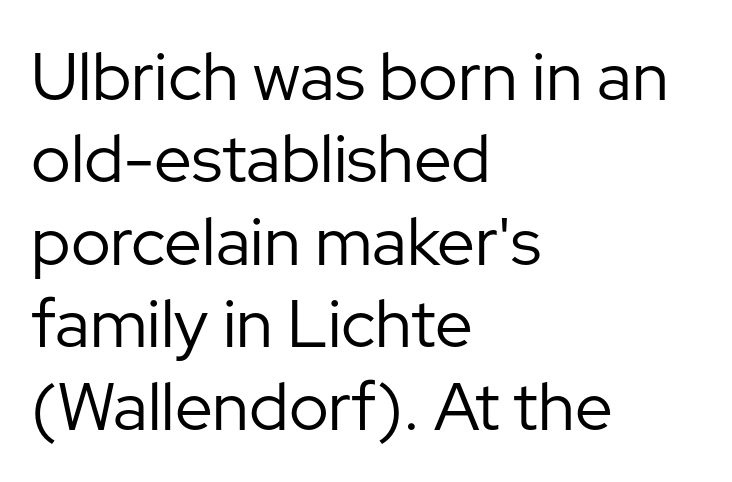
{"serif": "no", "italic": "no", "bold": "no", "weight": "regular", "width": "normal", "stroke_contrast": "low", "x_height": "medium", "monospaced": "no", "underline": "no", "align": "left", "line_spacing_ratio": 1.23, "letter_spacing": "normal", "letter_spacing_em": 0.0, "glyph_px": 67}
